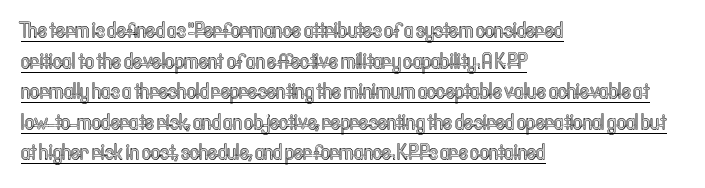
The image shows 22 px text type, upright; set left-aligned, normal line spacing (1.39x), normal letter spacing, underlined.
